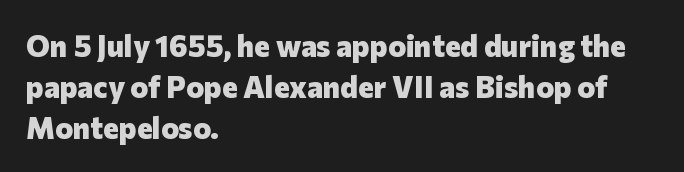
Glyph-to-glyph distance matches everyday printed text. Typographically, this falls in the sans-serif category. If you measured baseline to baseline, you'd find a middling distance. How heavy is the stroke? Heavy — this is a bold. It's the straight-up-and-down kind of type.
